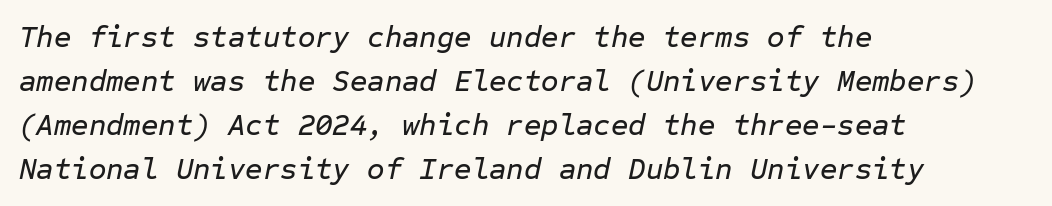
Q: Is the text italic (slanted)? A: Yes, it leans right by about 12 degrees.
Q: Is the text underlined? A: No.
Q: How is the paragraph aligned? A: Left-aligned.
Q: Is the spacing between letters normal or unusually wide? A: Normal.
Q: Is the spacing between lines tight, normal or loose? A: Normal.
Q: Width (condensed, normal, or wide)? A: Normal.
Q: Stroke contrast? A: Low.
Q: x-height? A: Medium.
Q: Monospaced? A: Yes.
